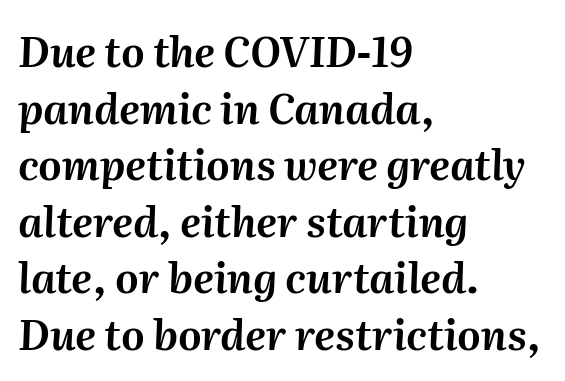
Q: Is the text italic (slanted)? A: Yes, it leans right by about 2 degrees.
Q: Is the text underlined? A: No.
Q: How is the paragraph aligned? A: Left-aligned.
Q: Is the spacing between letters normal or unusually wide? A: Normal.
Q: Is the spacing between lines tight, normal or loose? A: Normal.
Q: Width (condensed, normal, or wide)? A: Normal.
Q: Stroke contrast? A: Medium.
Q: x-height? A: Medium.
Q: Monospaced? A: No.
